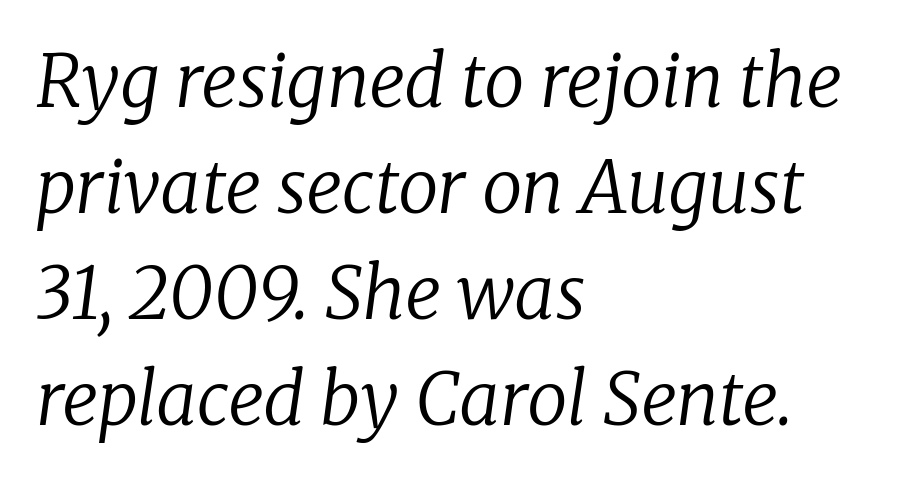
Type style note: has serifs. Looks like regular typesetting: each glyph gets only the width it needs. Students, observe: this is what conventionally led text looks like. Horizontal alignment here is leftward, the default for most running prose.
